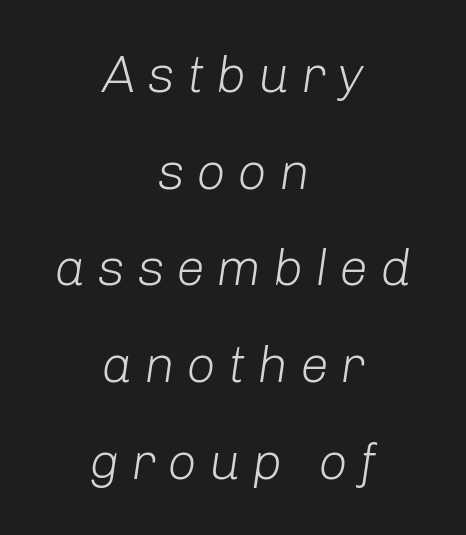
Q: Is the text bold? A: No.
Q: Is the text italic (slanted)? A: Yes, it leans right by about 8 degrees.
Q: Is the text underlined? A: No.
Q: How is the paragraph aligned? A: Centered.
Q: Is the spacing between letters normal or unusually wide? A: Unusually wide.
Q: Width (condensed, normal, or wide)? A: Normal.
Q: Stroke contrast? A: Low.
Q: x-height? A: Medium.
Q: Monospaced? A: No.
